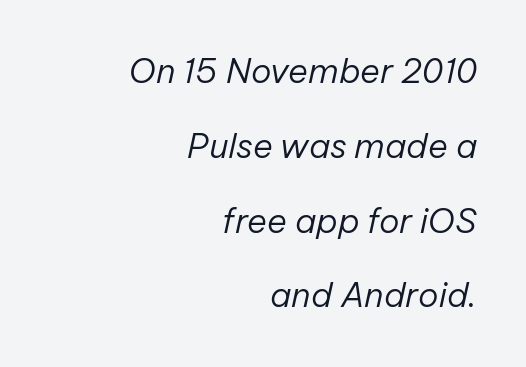
Q: Is the text bold? A: No.
Q: Is the text italic (slanted)? A: Yes, it leans right by about 12 degrees.
Q: Is the text underlined? A: No.
Q: How is the paragraph aligned? A: Right-aligned.
Q: Is the spacing between letters normal or unusually wide? A: Normal.
Q: Is the spacing between lines tight, normal or loose? A: Loose.
Q: Width (condensed, normal, or wide)? A: Normal.
Q: Stroke contrast? A: Low.
Q: x-height? A: Medium.
Q: Monospaced? A: No.
